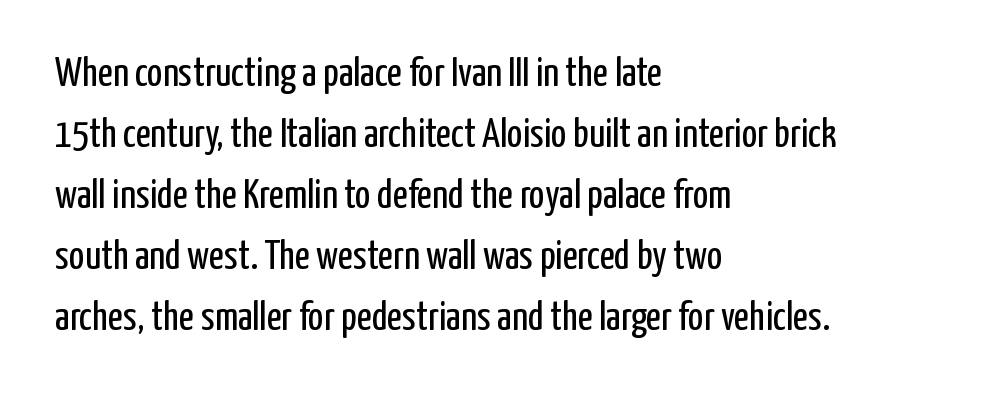
{"serif": "no", "italic": "no", "bold": "no", "weight": "regular", "width": "condensed", "stroke_contrast": "low", "x_height": "medium", "monospaced": "no", "underline": "no", "align": "left", "line_spacing": "normal", "line_spacing_ratio": 1.49, "letter_spacing": "normal", "letter_spacing_em": 0.0, "glyph_px": 41}
